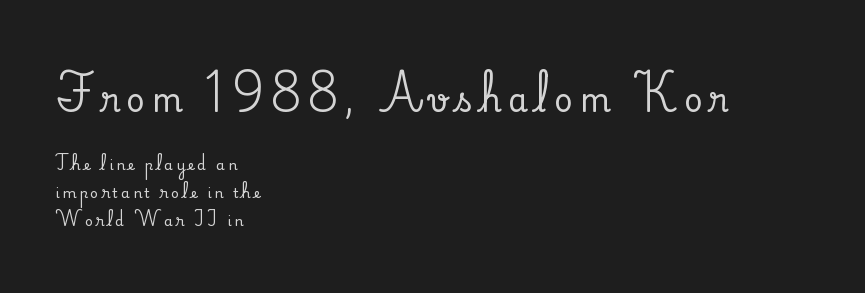
{"serif": "yes", "italic": "no", "width": "normal", "stroke_contrast": "medium", "x_height": "small", "monospaced": "no", "underline": "no", "align": "left", "line_spacing": "loose", "line_spacing_ratio": 2.01, "letter_spacing": "wide", "letter_spacing_em": 0.21, "larger_block": "first", "size_ratio": 2.29, "glyph_px": 32}
